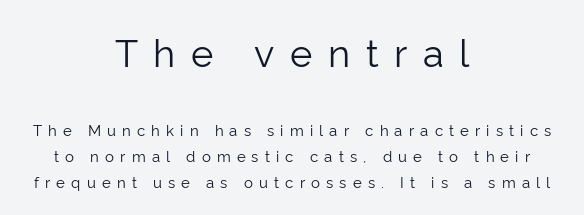
The baseline area is clear. Proportional: the letters do not fall into vertical columns. Block one is the big one; block two sits smaller underneath. Check where the strokes stop: nothing finishes them off — pure sans. Loose tracking; the words dissolve into strings of separated letters. Alignment: centered.
